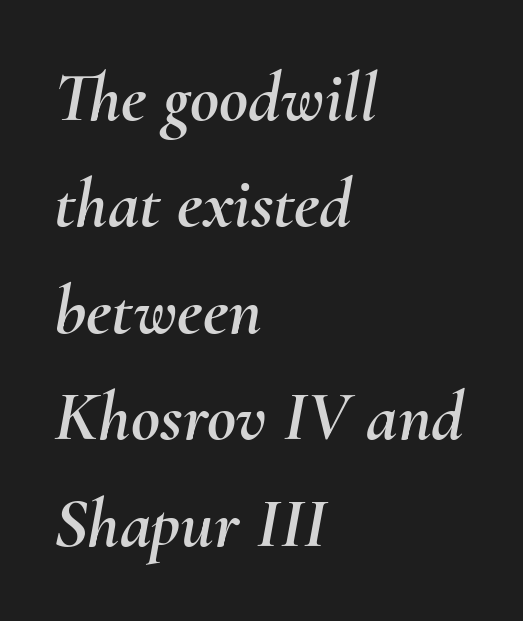
This sample uses an oblique cut, with every glyph tilted off the vertical. If you measured baseline to baseline, you'd find a middling distance. The line texture is even and compact thanks to regular tracking. Decoration check: the copy has no underline. One-word summary of the alignment: left.
